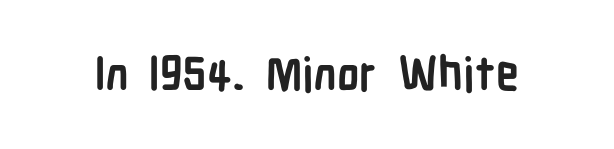
The image shows 46 px semibold, condensed sans-serif type, upright; set normal letter spacing, not underlined; low stroke contrast and a medium x-height.
